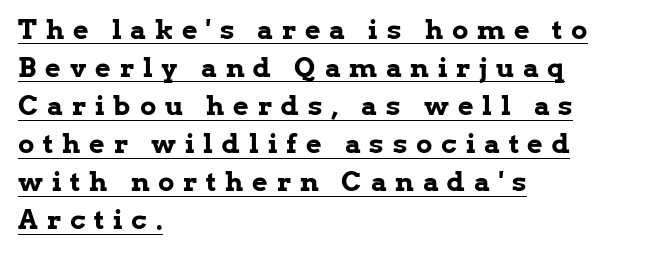
Q: Is the text bold? A: Yes.
Q: Is the text italic (slanted)? A: No, it is upright.
Q: Is the text underlined? A: Yes.
Q: How is the paragraph aligned? A: Left-aligned.
Q: Is the spacing between letters normal or unusually wide? A: Unusually wide.
Q: Is the spacing between lines tight, normal or loose? A: Normal.
